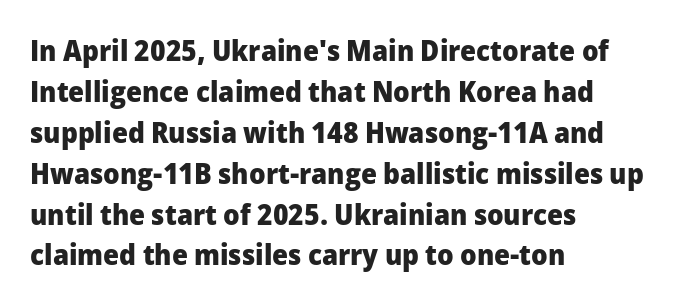
Q: Is the text bold? A: Yes.
Q: Is the text italic (slanted)? A: No, it is upright.
Q: Is the typeface a serif or a sans-serif typeface? A: Sans-serif.
Q: Is the text underlined? A: No.
Q: How is the paragraph aligned? A: Left-aligned.
Q: Is the spacing between letters normal or unusually wide? A: Normal.
Q: Is the spacing between lines tight, normal or loose? A: Normal.
Q: Width (condensed, normal, or wide)? A: Normal.
Q: Stroke contrast? A: Low.
Q: x-height? A: Medium.
Q: Monospaced? A: No.
